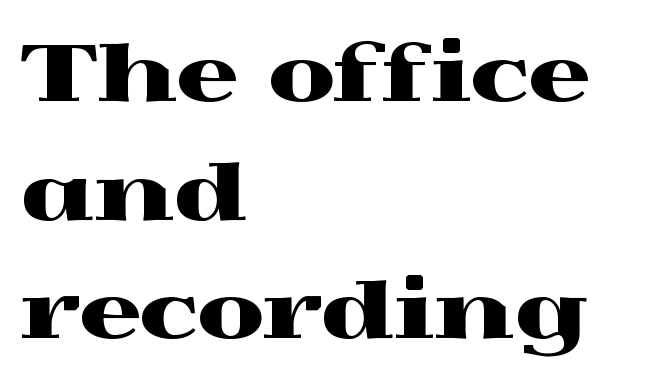
The image shows 77 px wide serif type, upright; set left-aligned, normal line spacing (1.54x), normal letter spacing, not underlined; a medium x-height.
